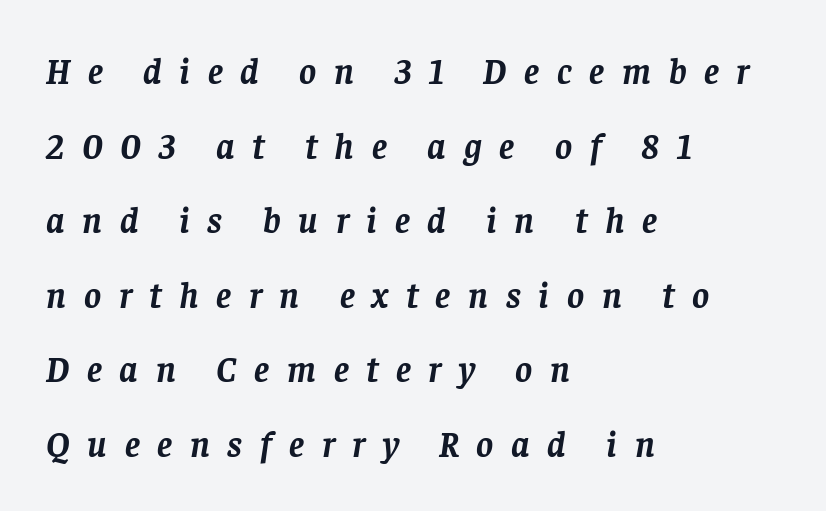
Q: Is the text bold? A: Yes.
Q: Is the text italic (slanted)? A: Yes, it leans right by about 8 degrees.
Q: Is the typeface a serif or a sans-serif typeface? A: Serif.
Q: Is the text underlined? A: No.
Q: How is the paragraph aligned? A: Left-aligned.
Q: Is the spacing between letters normal or unusually wide? A: Unusually wide.
Q: Is the spacing between lines tight, normal or loose? A: Loose.
Q: Width (condensed, normal, or wide)? A: Normal.
Q: Stroke contrast? A: Low.
Q: x-height? A: Large.
Q: Monospaced? A: No.
